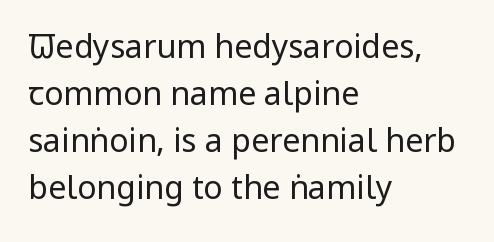
Here the designer chose a conventional face with non-uniform glyph widths. Serif or sans? Sans — the stroke terminals are bare. The lines sit at an ordinary, default distance from one another. Italic: no, the glyphs are upright roman. Letters rest on an invisible, unmarked baseline.
